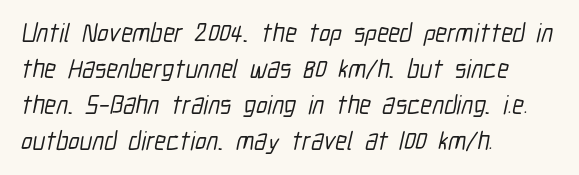
The image shows 26 px text type; set left-aligned, normal line spacing (1.38x), normal letter spacing, not underlined.
